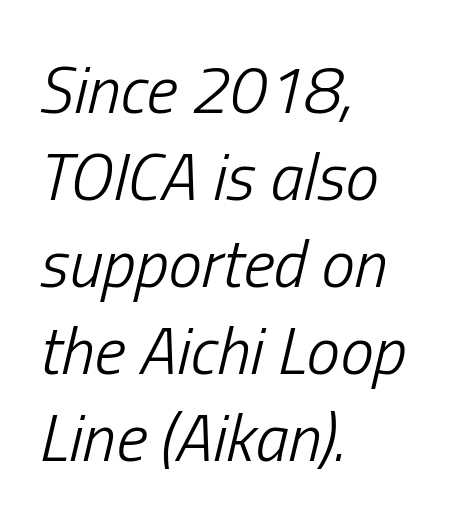
Q: Is the text bold? A: No.
Q: Is the text italic (slanted)? A: Yes, it leans right by about 13 degrees.
Q: Is the text underlined? A: No.
Q: How is the paragraph aligned? A: Left-aligned.
Q: Is the spacing between letters normal or unusually wide? A: Normal.
Q: Is the spacing between lines tight, normal or loose? A: Normal.
Q: Width (condensed, normal, or wide)? A: Condensed.
Q: Stroke contrast? A: Low.
Q: x-height? A: Medium.
Q: Monospaced? A: No.
